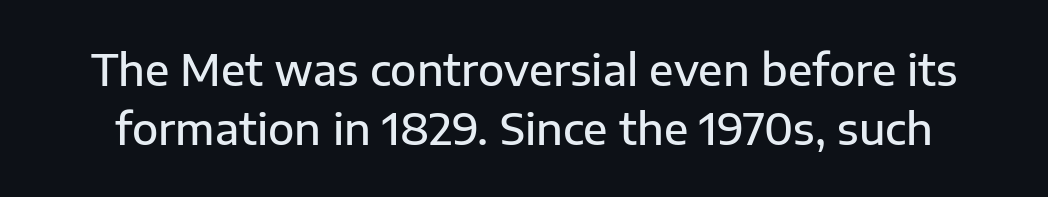
The image shows 43 px semibold sans-serif type, upright; set normal line spacing (1.38x), normal letter spacing, not underlined; low stroke contrast and a medium x-height.
